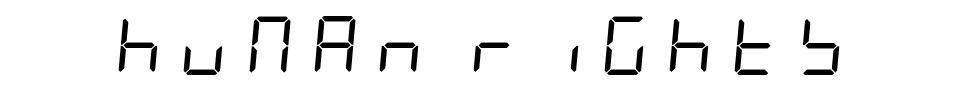
The image shows 59 px regular-weight, condensed type, italic (leaning right); set unusually wide letter spacing (+0.29 em), not underlined; low stroke contrast and a large x-height.
